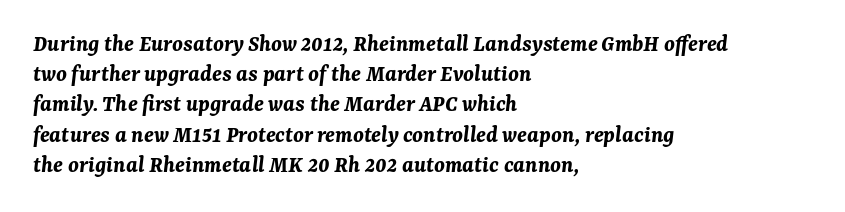
The image shows 24 px bold type, italic (leaning right); set left-aligned, normal line spacing (1.26x), normal letter spacing, not underlined.
